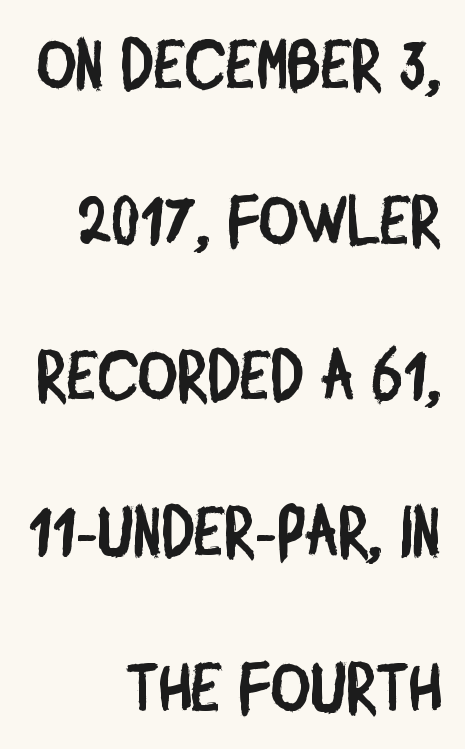
The image shows 68 px condensed sans-serif type; set right-aligned, loose line spacing (2.29x), normal letter spacing, not underlined; low stroke contrast and a large x-height.
